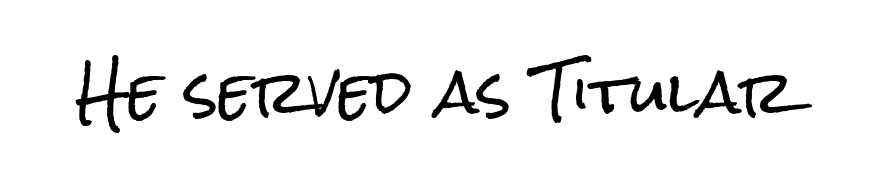
The image shows 58 px condensed sans-serif type, upright; set normal letter spacing, not underlined; low stroke contrast and a medium x-height.
